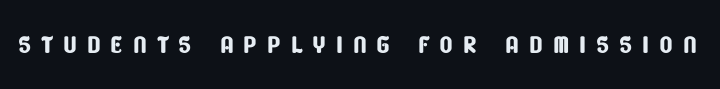
Spacing verdict: proportional, widths tailored to each character. The line texture is sparse and dotted thanks to wide tracking. Clear beneath every line of the passage. A sans-serif font was chosen for this passage.
